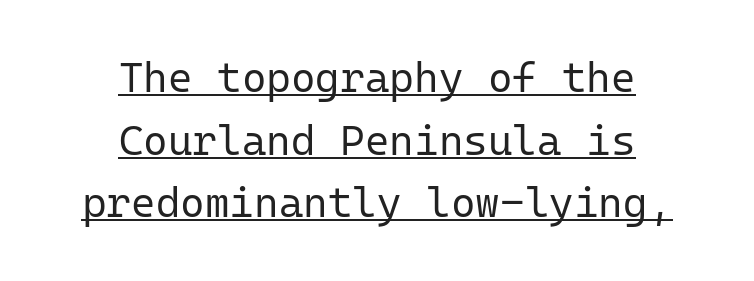
{"serif": "no", "italic": "no", "bold": "no", "weight": "regular", "width": "normal", "stroke_contrast": "low", "x_height": "medium", "monospaced": "yes", "underline": "yes", "align": "center", "line_spacing": "normal", "line_spacing_ratio": 1.49, "letter_spacing": "normal", "letter_spacing_em": 0.0, "glyph_px": 42}
